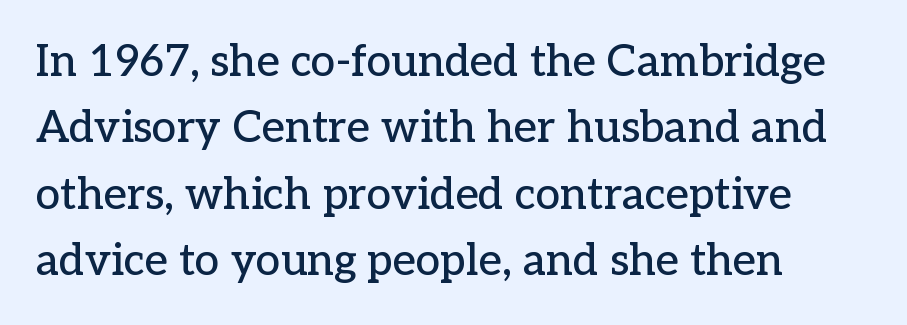
Leading: standard. What kind of face is this? One with serifs. Descenders hang freely into open space. Here the glyphs are tracked normally, forming tight word shapes. Upright lettering throughout.
